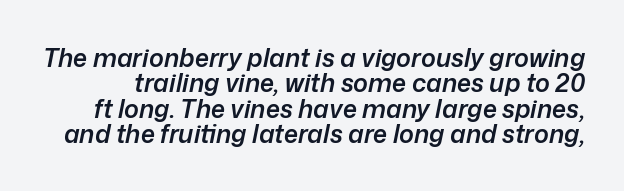
Q: Is the text bold? A: Semi-bold.
Q: Is the text italic (slanted)? A: Yes, it leans right by about 12 degrees.
Q: Is the text underlined? A: No.
Q: Is the spacing between letters normal or unusually wide? A: Normal.
Q: Is the spacing between lines tight, normal or loose? A: Tight.
